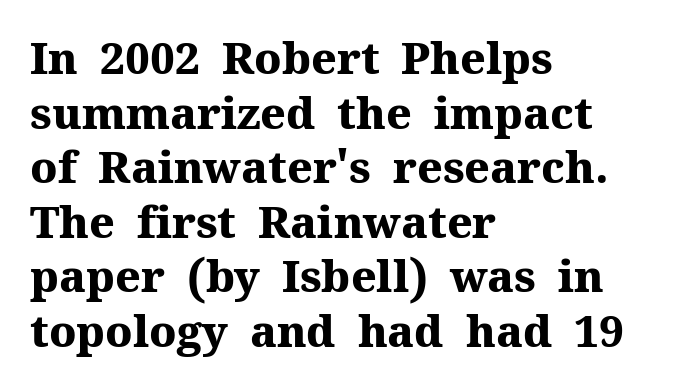
The image shows 44 px heavy serif type, upright; set left-aligned, line spacing 1.24x, normal letter spacing, not underlined; medium stroke contrast and a medium x-height.
